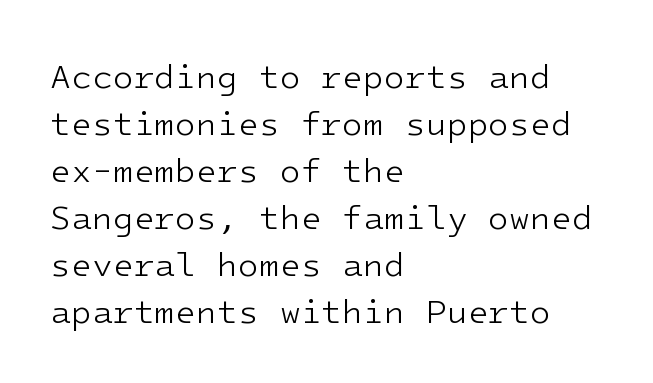
The image shows 34 px light sans-serif type, upright, monospaced; set left-aligned, normal line spacing (1.38x), normal letter spacing, not underlined; low stroke contrast and a medium x-height.
